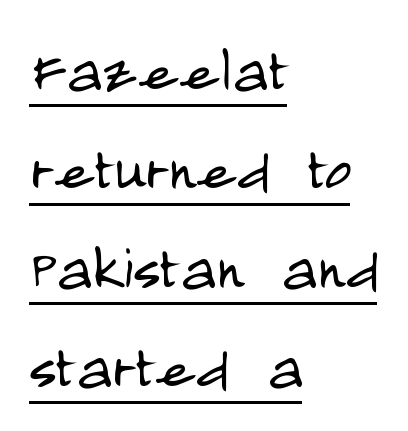
Q: Is the text bold? A: No.
Q: Is the text italic (slanted)? A: No, it is upright.
Q: Is the typeface a serif or a sans-serif typeface? A: Sans-serif.
Q: Is the text underlined? A: Yes.
Q: How is the paragraph aligned? A: Left-aligned.
Q: Is the spacing between letters normal or unusually wide? A: Normal.
Q: Is the spacing between lines tight, normal or loose? A: Normal.
Q: Width (condensed, normal, or wide)? A: Condensed.
Q: Stroke contrast? A: Low.
Q: x-height? A: Large.
Q: Monospaced? A: No.
